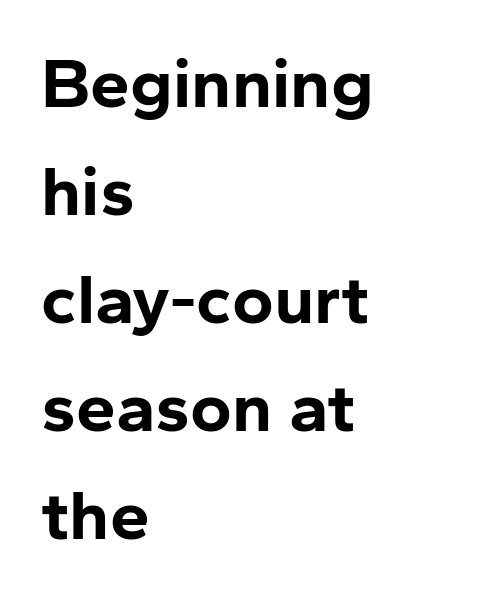
{"serif": "no", "italic": "no", "bold": "yes", "weight": "bold", "width": "normal", "stroke_contrast": "low", "x_height": "medium", "monospaced": "no", "underline": "no", "align": "left", "line_spacing": "normal", "line_spacing_ratio": 1.52, "letter_spacing": "normal", "letter_spacing_em": 0.0, "glyph_px": 71}
